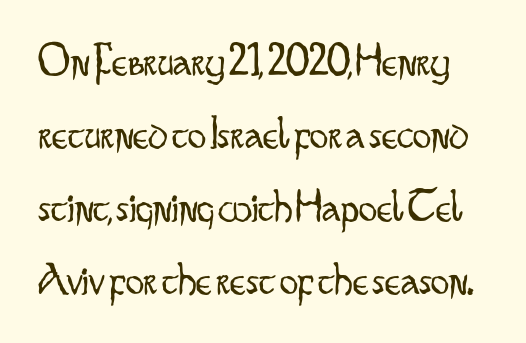
{"serif": "no", "italic": "no", "bold": "no", "weight": "light", "width": "condensed", "stroke_contrast": "low", "x_height": "small", "monospaced": "no", "underline": "no", "line_spacing": "normal", "line_spacing_ratio": 1.59, "letter_spacing": "normal", "letter_spacing_em": 0.0, "glyph_px": 46}
